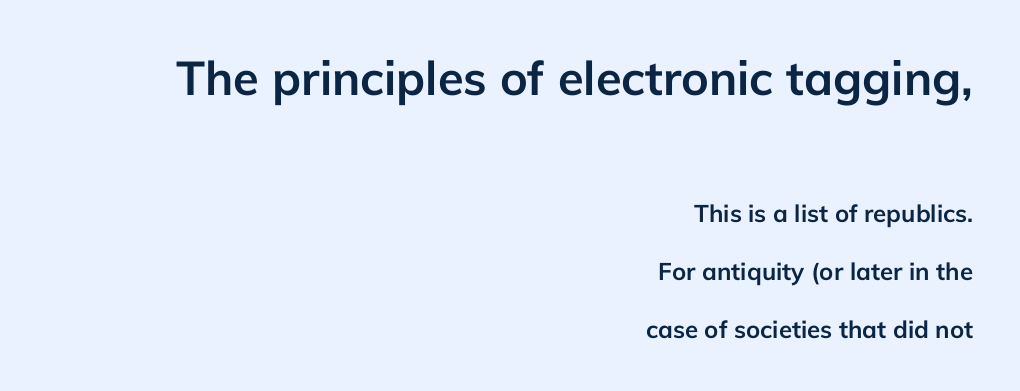
Q: Is the text bold? A: Yes.
Q: Is the text italic (slanted)? A: No, it is upright.
Q: Is the typeface a serif or a sans-serif typeface? A: Sans-serif.
Q: Is the text underlined? A: No.
Q: How is the paragraph aligned? A: Right-aligned.
Q: Is the spacing between letters normal or unusually wide? A: Normal.
Q: Is the spacing between lines tight, normal or loose? A: Loose.
Q: Which block of text is set in a larger size, the first (top) or the second (bottom)? A: The first (top) one.
Q: Width (condensed, normal, or wide)? A: Normal.
Q: Stroke contrast? A: Low.
Q: x-height? A: Medium.
Q: Monospaced? A: No.
